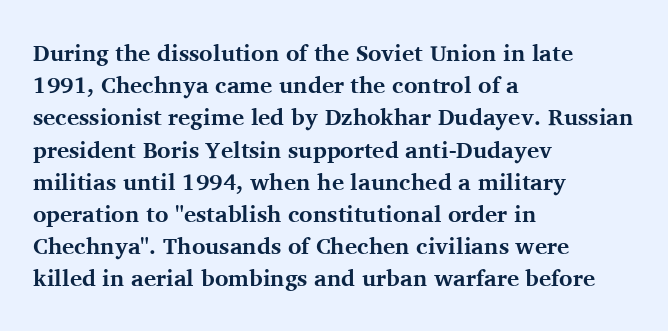
{"italic": "no", "bold": "yes", "underline": "no", "align": "left", "line_spacing": "normal", "line_spacing_ratio": 1.4, "letter_spacing": "normal", "letter_spacing_em": 0.0, "glyph_px": 23}
